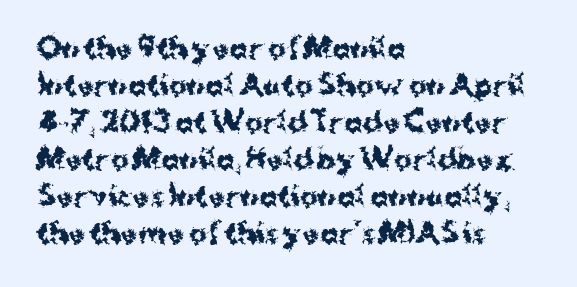
The image shows 27 px bold type, upright; set left-aligned, normal line spacing (1.37x), normal letter spacing, not underlined.
